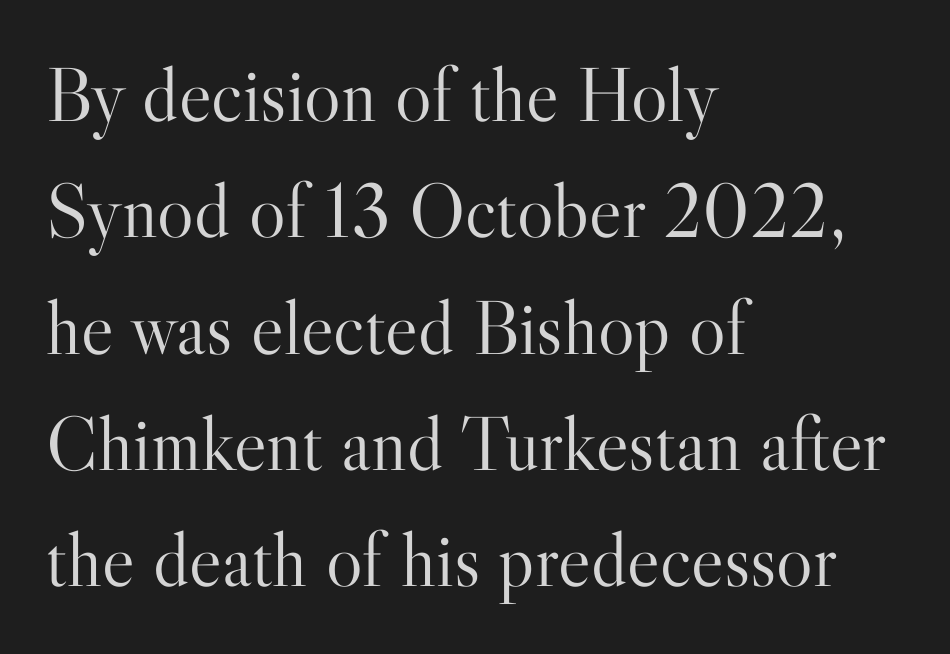
Q: Is the text bold? A: No.
Q: Is the text italic (slanted)? A: No, it is upright.
Q: Is the typeface a serif or a sans-serif typeface? A: Serif.
Q: Is the text underlined? A: No.
Q: How is the paragraph aligned? A: Left-aligned.
Q: Is the spacing between letters normal or unusually wide? A: Normal.
Q: Is the spacing between lines tight, normal or loose? A: Normal.
Q: Width (condensed, normal, or wide)? A: Normal.
Q: Stroke contrast? A: High.
Q: x-height? A: Small.
Q: Monospaced? A: No.
